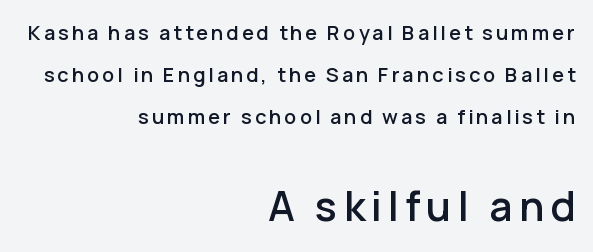
The image shows 41 px sans-serif type, upright; set right-aligned, loose line spacing (2.1x), not underlined; the second (bottom) block is 2.05x larger; low stroke contrast and a medium x-height.
